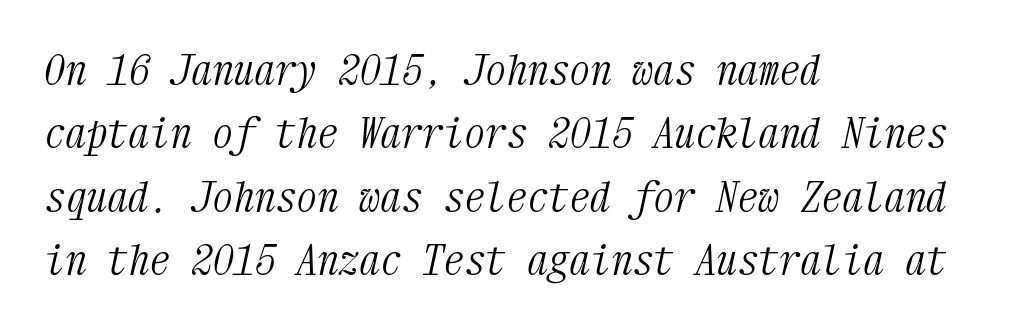
It's the slanting kind of type. In terms of letterspacing, this is plain default setting. The baseline area is clear. Horizontally, the lines are justified to the leading edge only.
